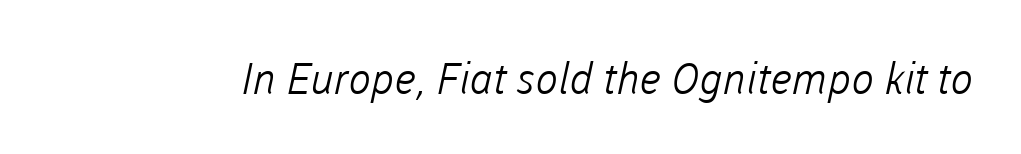
The image shows 43 px light sans-serif type; set normal letter spacing, not underlined; low stroke contrast and a medium x-height.
